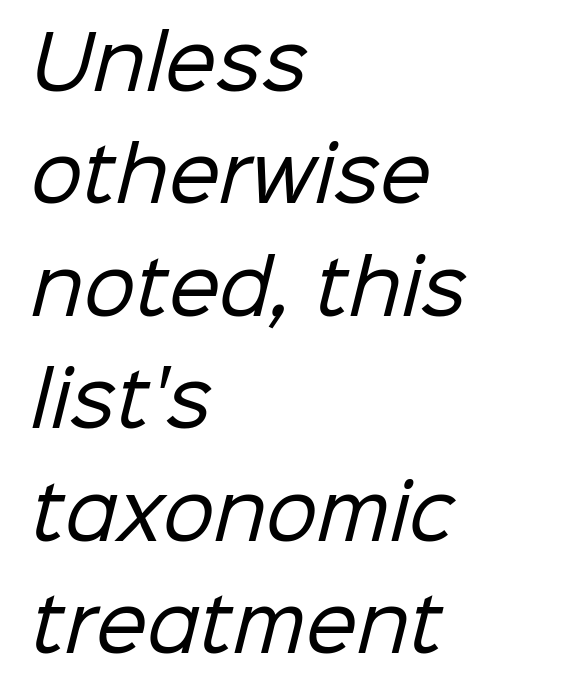
The image shows 73 px regular-weight sans-serif type; set left-aligned, normal line spacing (1.54x), normal letter spacing, not underlined; low stroke contrast and a medium x-height.
